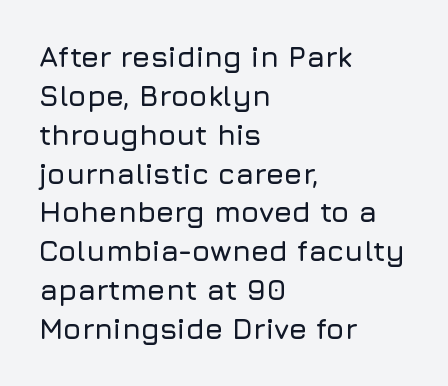
The letters stand upright; this is a roman face. Between one letter and the next there's only the usual sliver of space. Each row of text sits above clean, open space. The glyphs in this specimen are sans serif. The block of text has a typical density, with ordinary space between rows. This sample has the flowing, uneven cadence of proportional lettering.
